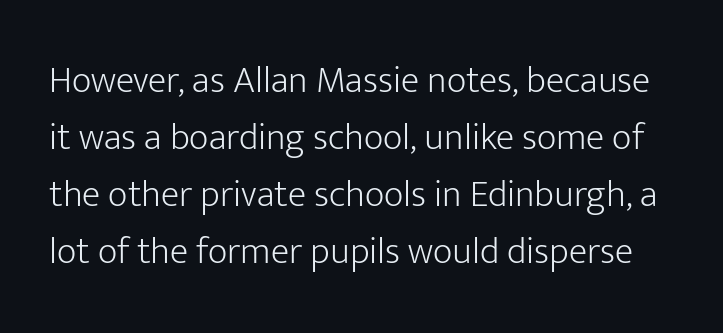
Q: Is the text bold? A: No.
Q: Is the text italic (slanted)? A: No, it is upright.
Q: Is the typeface a serif or a sans-serif typeface? A: Sans-serif.
Q: Is the text underlined? A: No.
Q: Is the spacing between letters normal or unusually wide? A: Normal.
Q: Is the spacing between lines tight, normal or loose? A: Normal.
Q: Width (condensed, normal, or wide)? A: Normal.
Q: Stroke contrast? A: Low.
Q: x-height? A: Medium.
Q: Monospaced? A: No.
